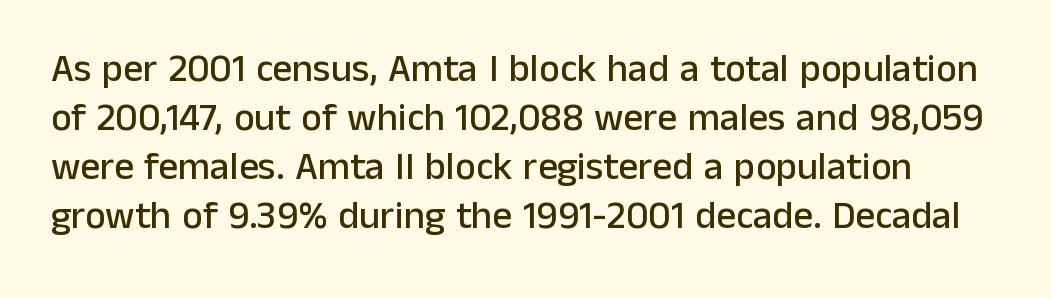
Q: Is the text italic (slanted)? A: No, it is upright.
Q: Is the typeface a serif or a sans-serif typeface? A: Sans-serif.
Q: Is the text underlined? A: No.
Q: Is the spacing between letters normal or unusually wide? A: Normal.
Q: Is the spacing between lines tight, normal or loose? A: Normal.
Q: Width (condensed, normal, or wide)? A: Normal.
Q: Stroke contrast? A: Low.
Q: x-height? A: Medium.
Q: Monospaced? A: No.
